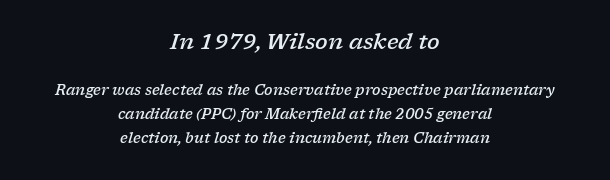
Q: Is the text bold? A: Semi-bold.
Q: Is the text italic (slanted)? A: Yes, it leans right by about 17 degrees.
Q: Is the text underlined? A: No.
Q: How is the paragraph aligned? A: Centered.
Q: Is the spacing between letters normal or unusually wide? A: Normal.
Q: Is the spacing between lines tight, normal or loose? A: Normal.
Q: Which block of text is set in a larger size, the first (top) or the second (bottom)? A: The first (top) one.
